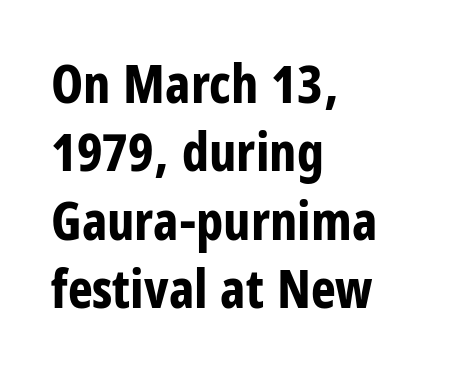
Regarding serifs, this sample does without them. Where is the straight margin? On the left. No extra tracking has been applied to these lines. Each letter keeps its own natural width here, so spacing adapts to shape.
